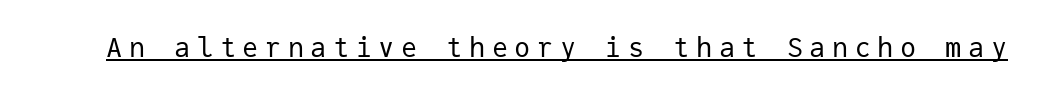
The image shows 27 px text type, upright; set unusually wide letter spacing (+0.24 em), underlined.
